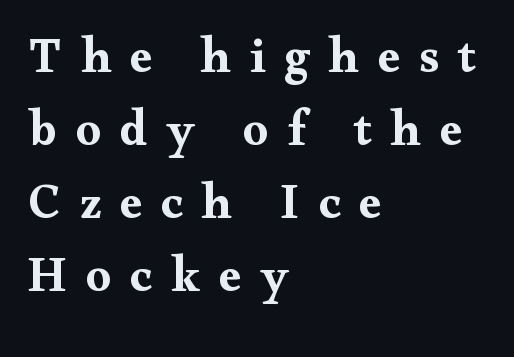
Rows of type keep a routine distance in the vertical direction. Heavy, bold letterforms. This sample has the flowing, uneven cadence of proportional lettering. The type sits square on the baseline with zero lean.
